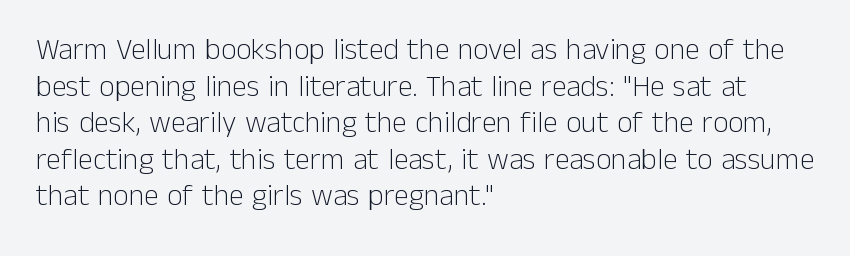
{"serif": "no", "italic": "no", "bold": "no", "weight": "light", "width": "normal", "stroke_contrast": "low", "x_height": "medium", "monospaced": "no", "underline": "no", "align": "left", "line_spacing_ratio": 1.22, "letter_spacing": "normal", "letter_spacing_em": 0.0, "glyph_px": 30}
